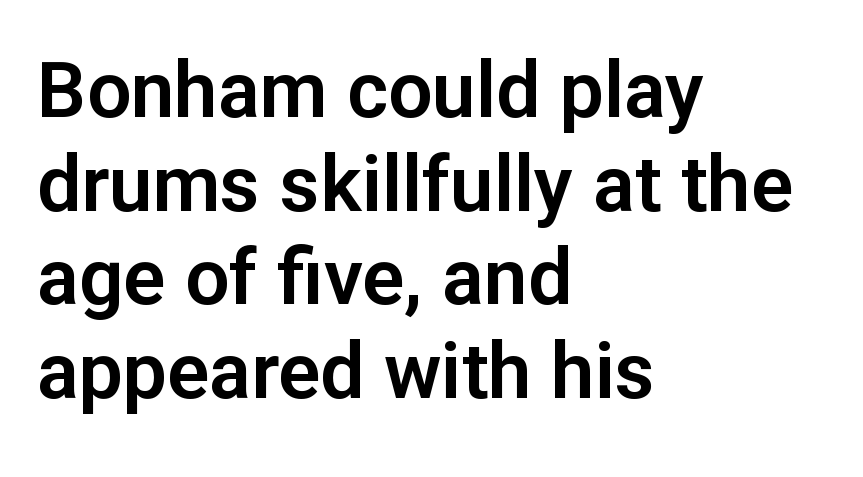
Q: Is the text italic (slanted)? A: No, it is upright.
Q: Is the typeface a serif or a sans-serif typeface? A: Sans-serif.
Q: Is the text underlined? A: No.
Q: How is the paragraph aligned? A: Left-aligned.
Q: Is the spacing between letters normal or unusually wide? A: Normal.
Q: Width (condensed, normal, or wide)? A: Normal.
Q: Stroke contrast? A: Low.
Q: x-height? A: Medium.
Q: Monospaced? A: No.
